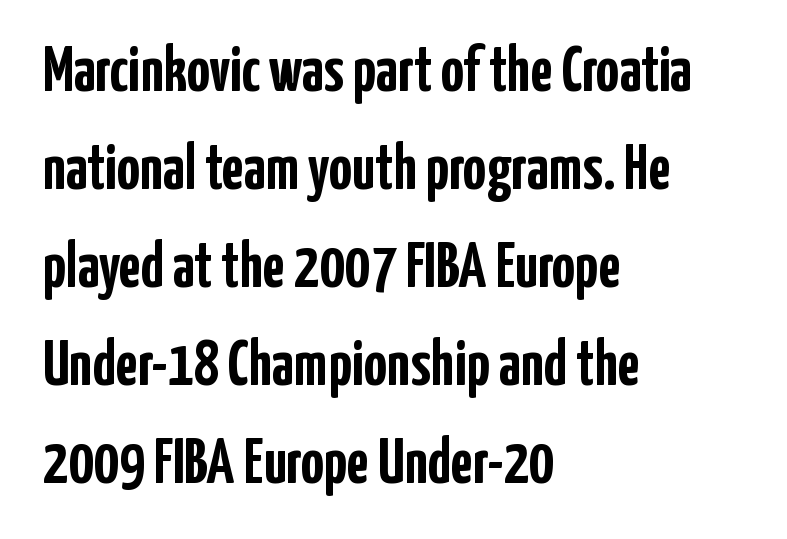
In terms of letterform style, serifs are entirely absent. These lines were composed using upright roman letters. The rendering anchors every line to the left-hand side. Do the characters align in a grid? No, the font is proportional.
